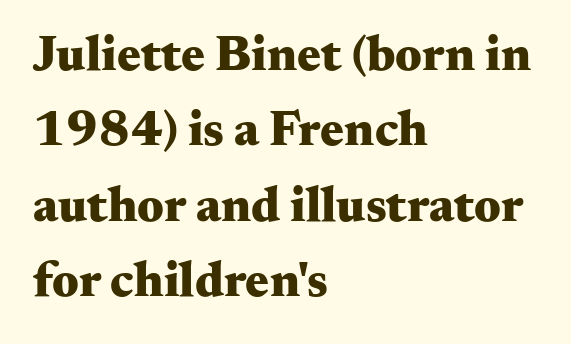
Q: Is the text bold? A: Yes.
Q: Is the text italic (slanted)? A: No, it is upright.
Q: Is the typeface a serif or a sans-serif typeface? A: Serif.
Q: Is the text underlined? A: No.
Q: How is the paragraph aligned? A: Left-aligned.
Q: Is the spacing between letters normal or unusually wide? A: Normal.
Q: Is the spacing between lines tight, normal or loose? A: Normal.
Q: Width (condensed, normal, or wide)? A: Wide.
Q: Stroke contrast? A: Medium.
Q: x-height? A: Small.
Q: Monospaced? A: No.
